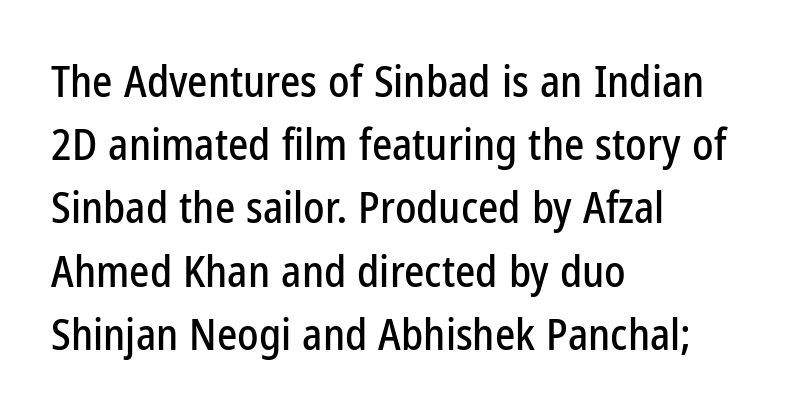
The image shows 43 px condensed sans-serif type, upright; set left-aligned, normal line spacing (1.47x), normal letter spacing, not underlined; low stroke contrast and a medium x-height.
